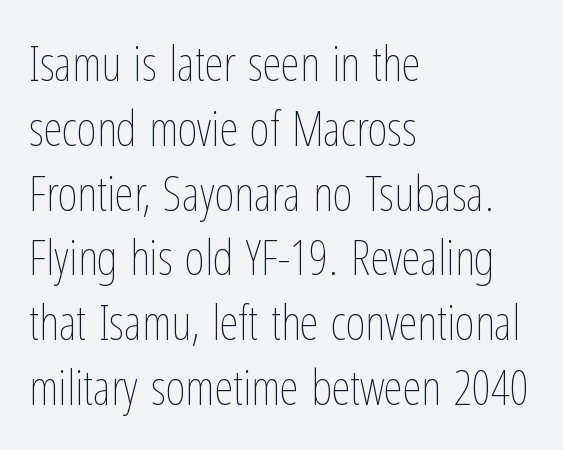
Q: Is the text bold? A: No.
Q: Is the text italic (slanted)? A: No, it is upright.
Q: Is the text underlined? A: No.
Q: How is the paragraph aligned? A: Left-aligned.
Q: Is the spacing between letters normal or unusually wide? A: Normal.
Q: Is the spacing between lines tight, normal or loose? A: Normal.
Q: Width (condensed, normal, or wide)? A: Condensed.
Q: Stroke contrast? A: Low.
Q: x-height? A: Medium.
Q: Monospaced? A: No.
